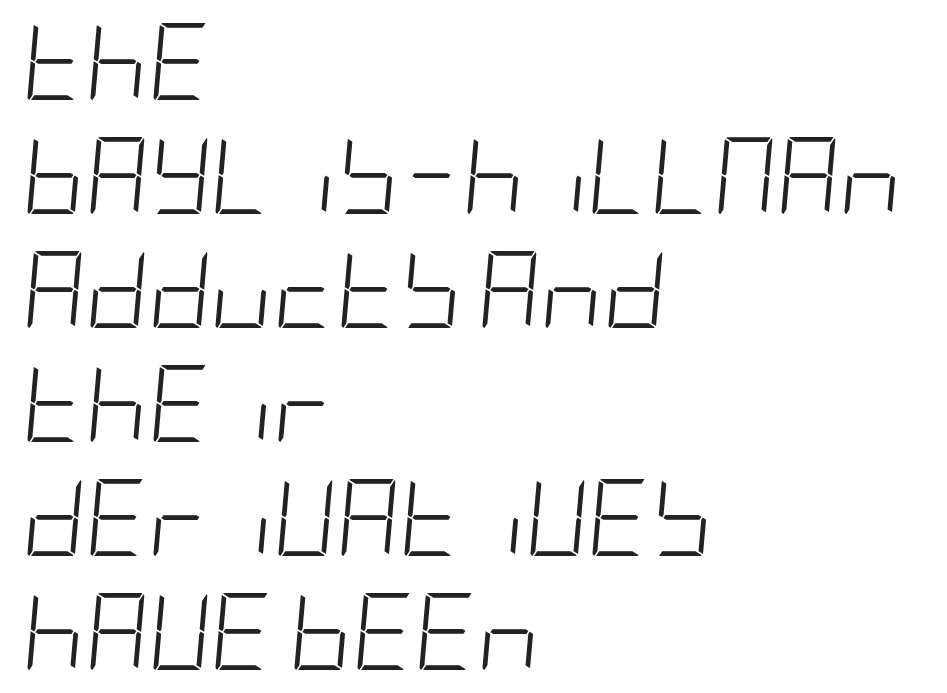
The image shows 77 px light, condensed type, italic (leaning right); set left-aligned, normal line spacing (1.48x), normal letter spacing, not underlined; low stroke contrast and a large x-height.
